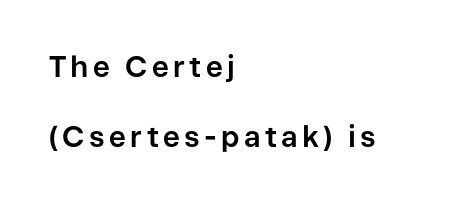
The image shows 29 px bold sans-serif type, upright; set left-aligned, loose line spacing (2.42x), not underlined; low stroke contrast and a medium x-height.
